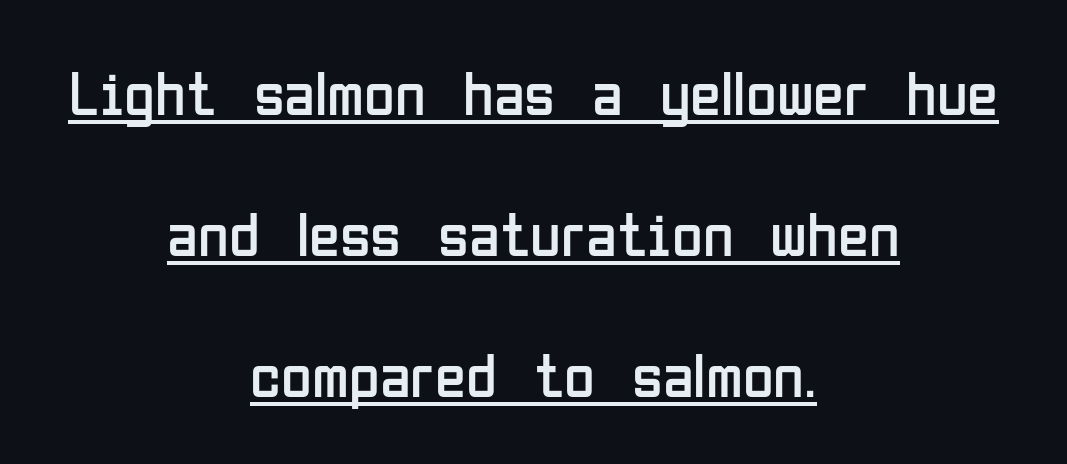
Posture: vertical. How would I describe the line gaps? Wide and relaxed. Honestly, the underline is the first thing you notice here. The weight tops out at a normal text grade. Grotesque or geometric, the face here clearly has no serifs. Both edges are ragged and mirror each other, which tells us the setting is centered.
